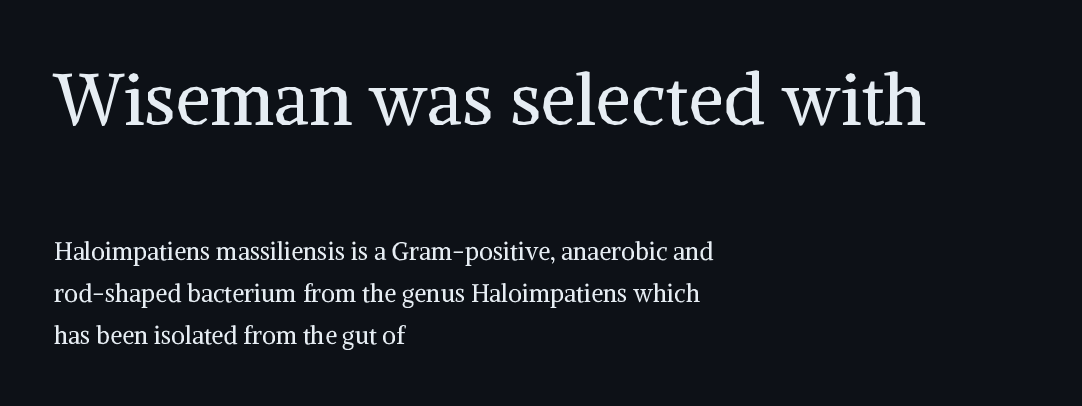
The weight tops out at a normal text grade. Descenders hang freely into open space. In terms of letterspacing, this is plain default setting. Think of a printed novel: that variable character pitch is what you see here.
